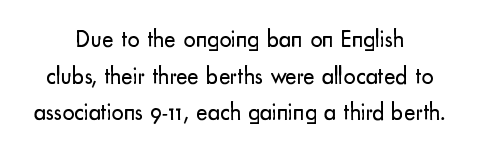
{"italic": "no", "bold": "no", "underline": "no", "align": "center", "line_spacing": "normal", "line_spacing_ratio": 1.53, "letter_spacing": "normal", "letter_spacing_em": 0.0, "glyph_px": 24}
